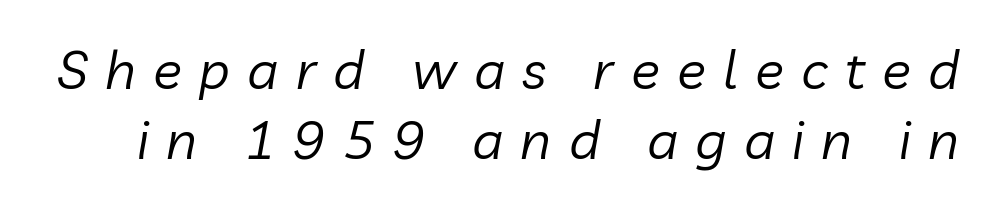
The passage shown is typed in a proportional face where columns would drift. These lines sit exactly where default settings would place them. Tracking here is generous; glyphs stand well apart from one another. The area under the type is left untouched. A quiet, ordinary-to-light weight characterises the typeface.
